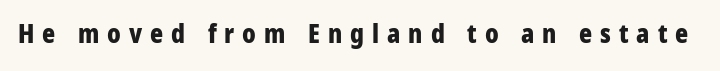
The type is letterspaced generously, with wide tracking. The axis of the letterforms is exactly vertical. Quick note: underline off. These words are printed bold, with thick strokes throughout.
